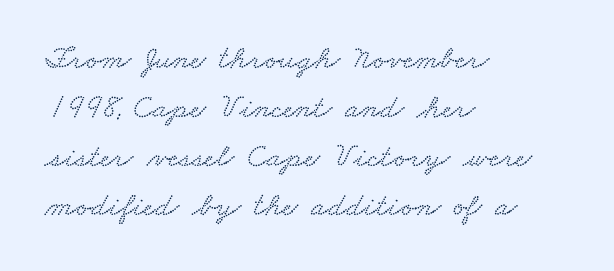
Compared with typical paragraphs, the rows here are spaced about the same. The passage shown is typed in a proportional face where columns would drift. This sample is left-justified, so line endings fall wherever the words run out. Plain, unruled lines of type.
